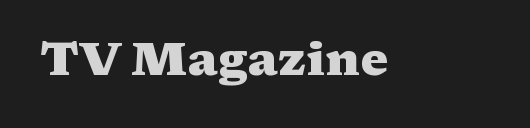
Chunky letters — that's bold for sure. The letters advance in unequal steps, a hallmark of proportional type. Observe the serifs anchoring each vertical stroke in this sample. A roman cut, with each character standing at attention.
